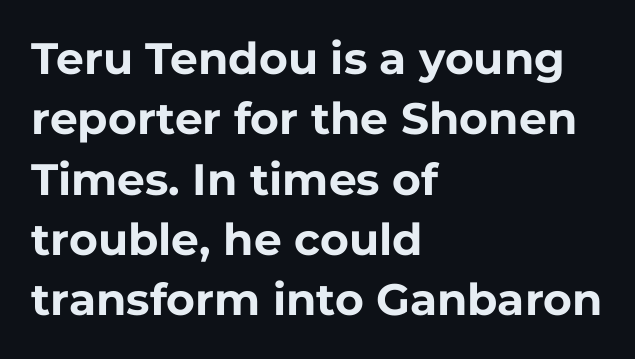
Q: Is the text bold? A: Yes.
Q: Is the text italic (slanted)? A: No, it is upright.
Q: Is the typeface a serif or a sans-serif typeface? A: Sans-serif.
Q: Is the text underlined? A: No.
Q: How is the paragraph aligned? A: Left-aligned.
Q: Is the spacing between letters normal or unusually wide? A: Normal.
Q: Is the spacing between lines tight, normal or loose? A: Normal.
Q: Width (condensed, normal, or wide)? A: Normal.
Q: Stroke contrast? A: Low.
Q: x-height? A: Medium.
Q: Monospaced? A: No.
